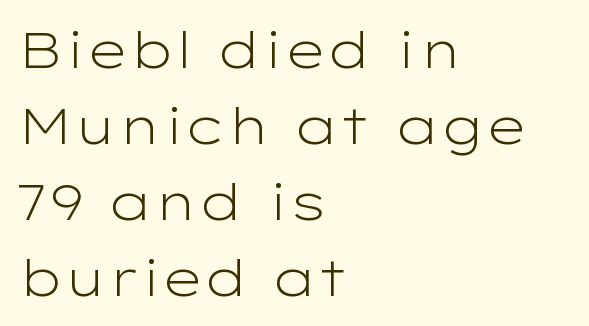
{"serif": "no", "italic": "no", "bold": "no", "weight": "light", "width": "wide", "stroke_contrast": "low", "x_height": "medium", "monospaced": "no", "underline": "no", "align": "left", "line_spacing": "normal", "line_spacing_ratio": 1.49, "letter_spacing": "normal", "letter_spacing_em": 0.0, "glyph_px": 51}
